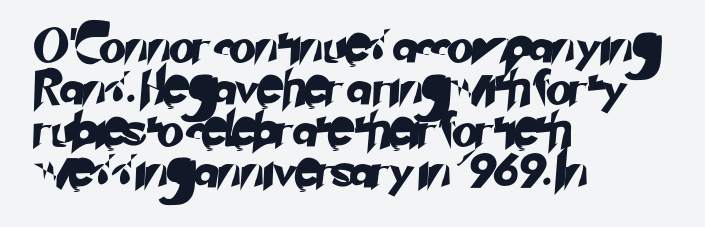
{"serif": "no", "width": "normal", "stroke_contrast": "low", "x_height": "small", "monospaced": "no", "underline": "no", "align": "left", "line_spacing_ratio": 1.23, "letter_spacing": "normal", "letter_spacing_em": 0.0, "glyph_px": 34}
